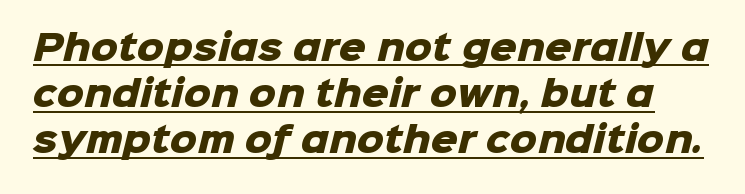
{"serif": "no", "bold": "yes", "weight": "heavy", "width": "normal", "stroke_contrast": "low", "x_height": "medium", "monospaced": "no", "underline": "yes", "line_spacing": "normal", "line_spacing_ratio": 1.36, "letter_spacing": "normal", "letter_spacing_em": 0.0, "glyph_px": 34}
